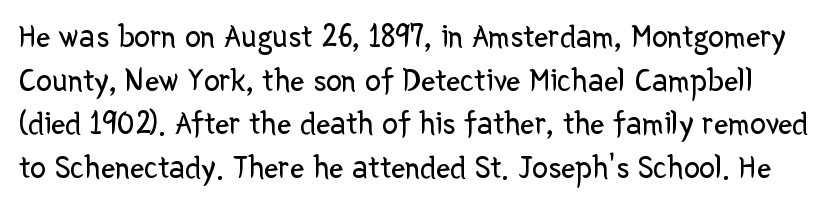
{"serif": "no", "italic": "no", "bold": "no", "weight": "regular", "width": "normal", "stroke_contrast": "low", "x_height": "medium", "monospaced": "no", "underline": "no", "line_spacing": "normal", "line_spacing_ratio": 1.36, "letter_spacing": "normal", "letter_spacing_em": 0.0, "glyph_px": 32}
